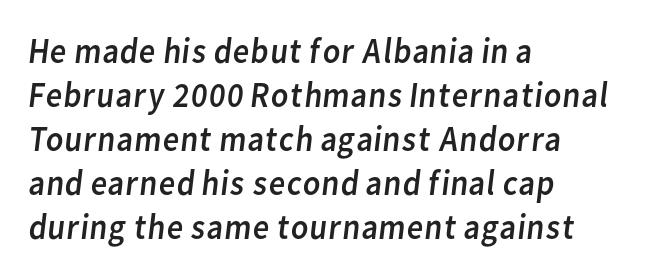
The image shows 36 px regular-weight sans-serif type; set left-aligned, line spacing 1.22x, normal letter spacing, not underlined; low stroke contrast and a medium x-height.
